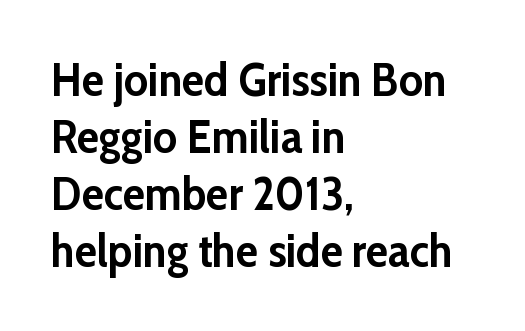
Q: Is the text bold? A: Yes.
Q: Is the text italic (slanted)? A: No, it is upright.
Q: Is the typeface a serif or a sans-serif typeface? A: Sans-serif.
Q: Is the text underlined? A: No.
Q: How is the paragraph aligned? A: Left-aligned.
Q: Is the spacing between letters normal or unusually wide? A: Normal.
Q: Width (condensed, normal, or wide)? A: Normal.
Q: Stroke contrast? A: Low.
Q: x-height? A: Medium.
Q: Monospaced? A: No.
